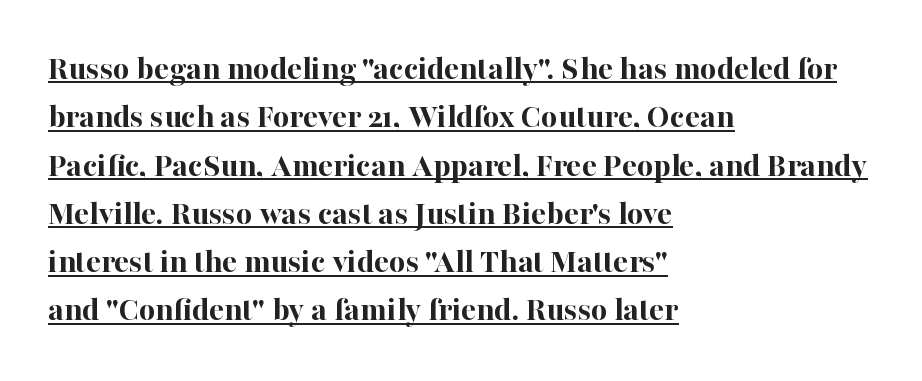
The image shows 35 px bold serif type, upright; set left-aligned, normal line spacing (1.38x), normal letter spacing, underlined; high stroke contrast and a medium x-height.
